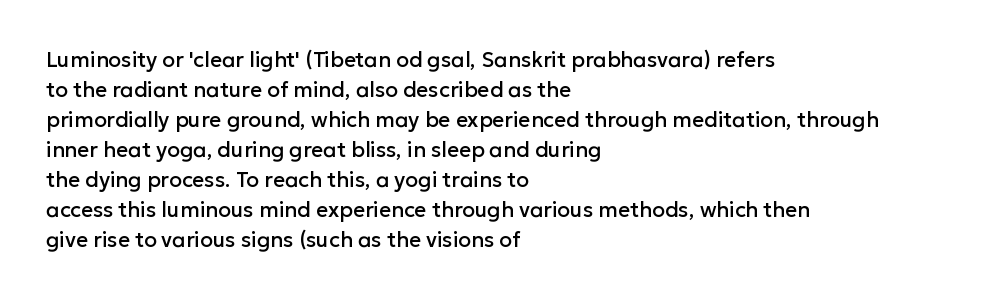
Q: Is the text italic (slanted)? A: No, it is upright.
Q: Is the text underlined? A: No.
Q: How is the paragraph aligned? A: Left-aligned.
Q: Is the spacing between letters normal or unusually wide? A: Normal.
Q: Is the spacing between lines tight, normal or loose? A: Normal.
